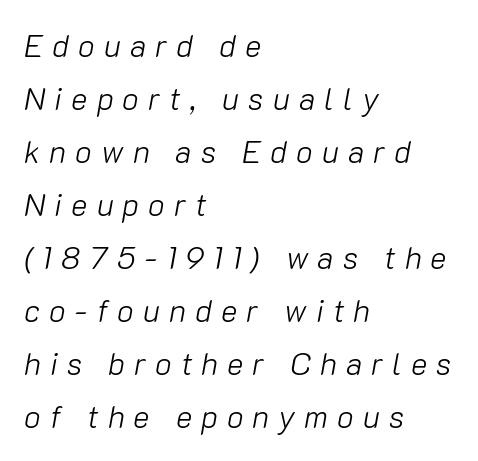
The image shows 31 px light type, italic (leaning right); set left-aligned, line spacing 1.71x, unusually wide letter spacing (+0.29 em), not underlined; low stroke contrast and a medium x-height.
